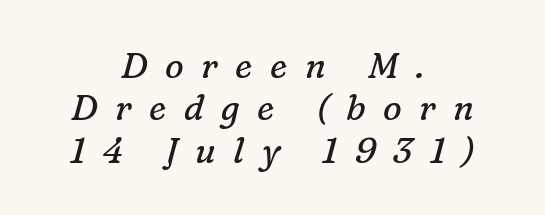
Does the lettering tilt? It does — this is italic. The space beneath each line is pristine and unruled. Counters stay open thanks to moderate or lighter strokes. The face used here is rendered with a markedly widened letterfit. Proportional: the letters do not fall into vertical columns.
